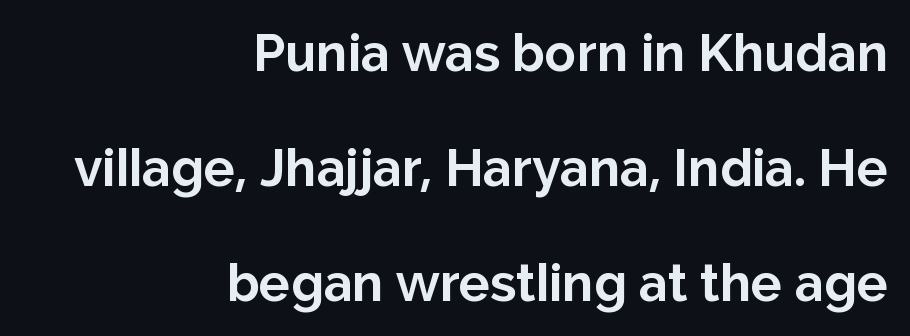
{"serif": "no", "italic": "no", "bold": "yes", "weight": "bold", "width": "normal", "stroke_contrast": "low", "x_height": "medium", "monospaced": "no", "underline": "no", "align": "right", "line_spacing": "loose", "line_spacing_ratio": 2.21, "letter_spacing": "normal", "letter_spacing_em": 0.0, "glyph_px": 52}
